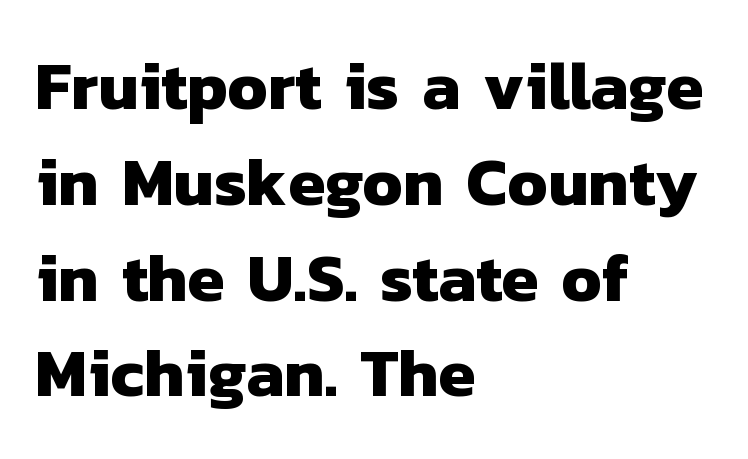
{"serif": "no", "bold": "yes", "weight": "heavy", "width": "normal", "stroke_contrast": "low", "x_height": "medium", "monospaced": "no", "underline": "no", "align": "left", "line_spacing": "normal", "line_spacing_ratio": 1.43, "letter_spacing": "normal", "letter_spacing_em": 0.0, "glyph_px": 67}
